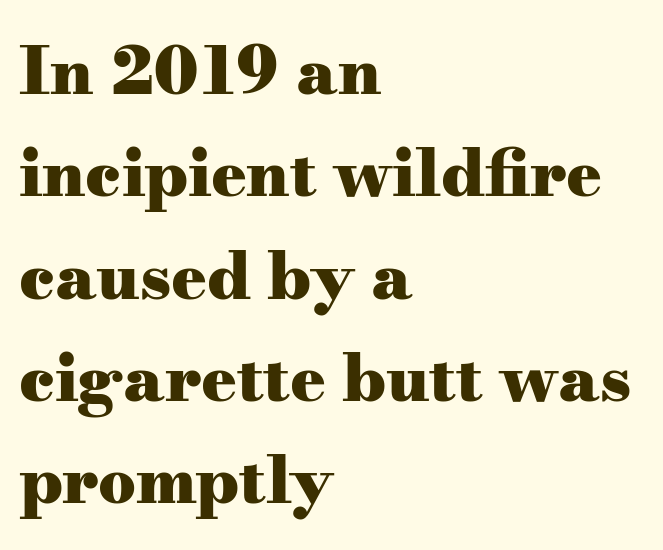
The image shows 66 px heavy, wide serif type, upright; set left-aligned, normal line spacing (1.55x), normal letter spacing, not underlined; medium stroke contrast and a small x-height.
